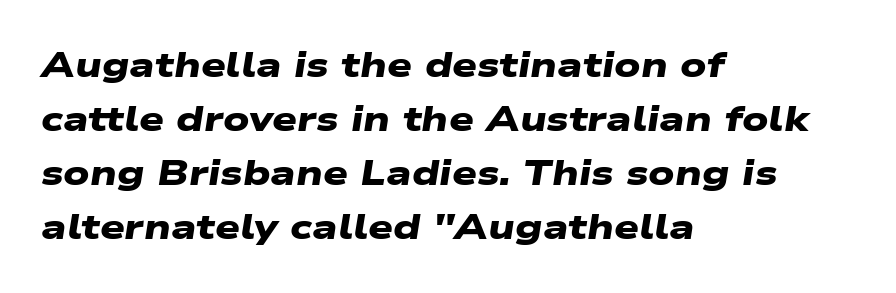
Q: Is the text bold? A: Yes.
Q: Is the typeface a serif or a sans-serif typeface? A: Sans-serif.
Q: Is the text underlined? A: No.
Q: How is the paragraph aligned? A: Left-aligned.
Q: Is the spacing between letters normal or unusually wide? A: Normal.
Q: Is the spacing between lines tight, normal or loose? A: Normal.
Q: Width (condensed, normal, or wide)? A: Wide.
Q: Stroke contrast? A: Low.
Q: x-height? A: Medium.
Q: Monospaced? A: No.
